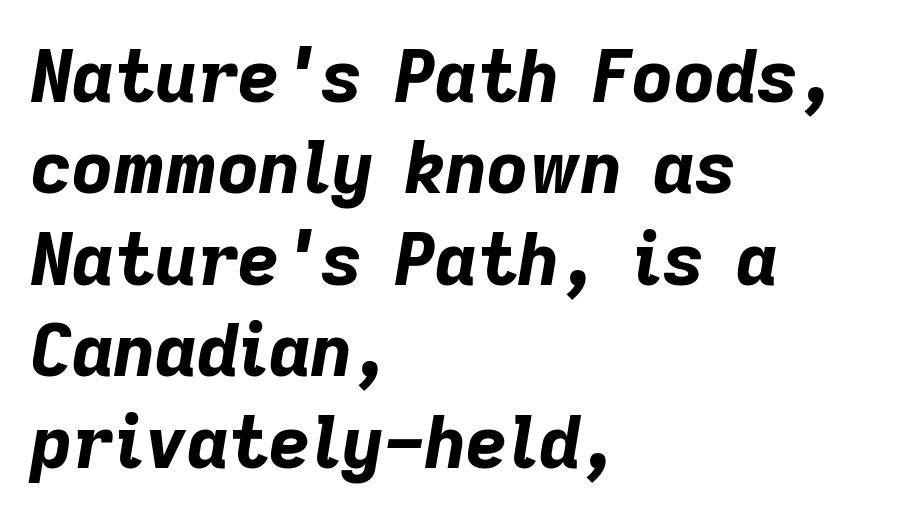
Q: Is the text bold? A: Yes.
Q: Is the text italic (slanted)? A: Yes, it leans right by about 9 degrees.
Q: Is the text underlined? A: No.
Q: How is the paragraph aligned? A: Left-aligned.
Q: Is the spacing between letters normal or unusually wide? A: Normal.
Q: Is the spacing between lines tight, normal or loose? A: Normal.
Q: Width (condensed, normal, or wide)? A: Normal.
Q: Stroke contrast? A: Low.
Q: x-height? A: Medium.
Q: Monospaced? A: No.
